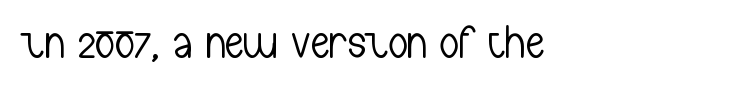
Stroke terminals: plain, sans-serif. Look at the tracking — it's just the regular setting, nothing added. The letters stand upright; this is a roman face. Unmarked baselines from the first word to the last.
